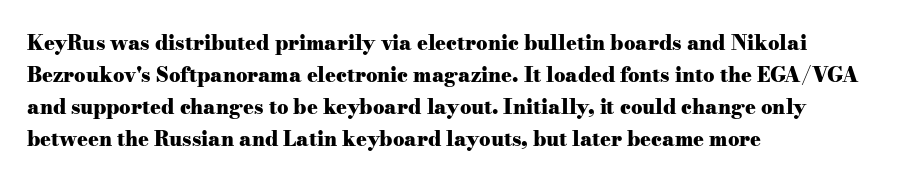
{"italic": "no", "bold": "yes", "underline": "no", "align": "left", "line_spacing": "normal", "line_spacing_ratio": 1.6, "letter_spacing": "normal", "letter_spacing_em": 0.0, "glyph_px": 20}
